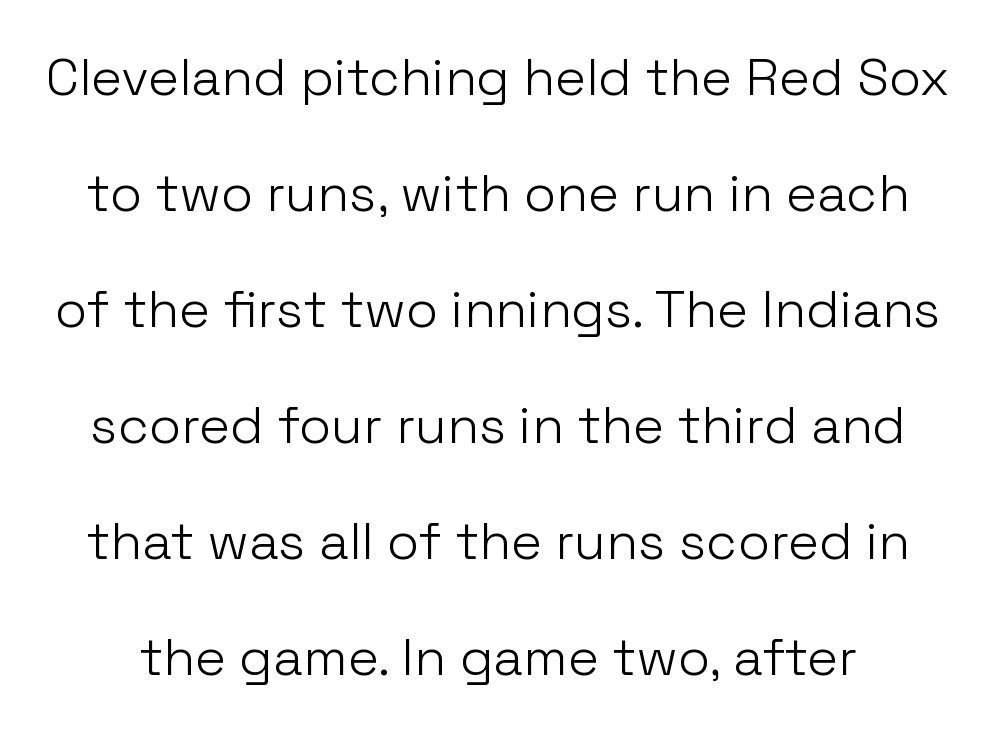
The gaps between neighbouring characters are ordinary and unremarkable. This is sans-serif lettering, the kind often seen on screens and signage. Unmarked baselines from the first word to the last. The rendering uses natural spacing where letterforms have individual widths. Line spacing here is loose. Think standard paragraph weight, or any step lighter than that.
